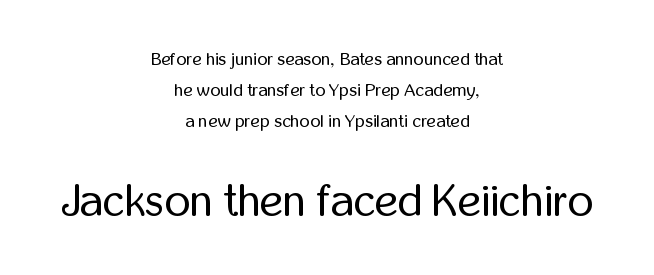
Q: Is the text bold? A: No.
Q: Is the text italic (slanted)? A: No, it is upright.
Q: Is the typeface a serif or a sans-serif typeface? A: Sans-serif.
Q: Is the text underlined? A: No.
Q: How is the paragraph aligned? A: Centered.
Q: Is the spacing between letters normal or unusually wide? A: Normal.
Q: Which block of text is set in a larger size, the first (top) or the second (bottom)? A: The second (bottom) one.
Q: Width (condensed, normal, or wide)? A: Condensed.
Q: Stroke contrast? A: Low.
Q: x-height? A: Medium.
Q: Monospaced? A: No.
